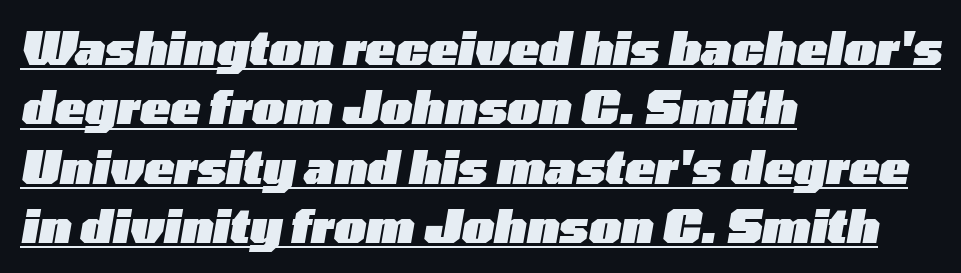
Q: Is the text bold? A: Yes.
Q: Is the text italic (slanted)? A: Yes, it leans right by about 10 degrees.
Q: Is the text underlined? A: Yes.
Q: How is the paragraph aligned? A: Left-aligned.
Q: Is the spacing between letters normal or unusually wide? A: Normal.
Q: Is the spacing between lines tight, normal or loose? A: Normal.
Q: Width (condensed, normal, or wide)? A: Wide.
Q: Stroke contrast? A: Low.
Q: x-height? A: Medium.
Q: Monospaced? A: No.
